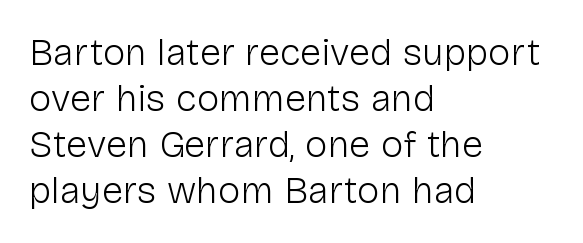
The image shows 38 px light sans-serif type, upright; set left-aligned, line spacing 1.21x, normal letter spacing, not underlined; low stroke contrast and a medium x-height.
